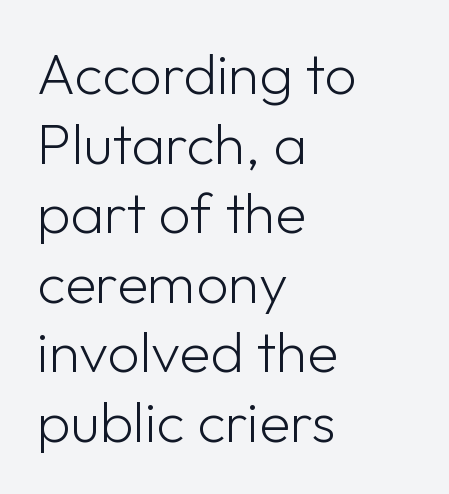
The image shows 57 px light sans-serif type, upright; set left-aligned, line spacing 1.22x, normal letter spacing, not underlined; low stroke contrast and a medium x-height.
